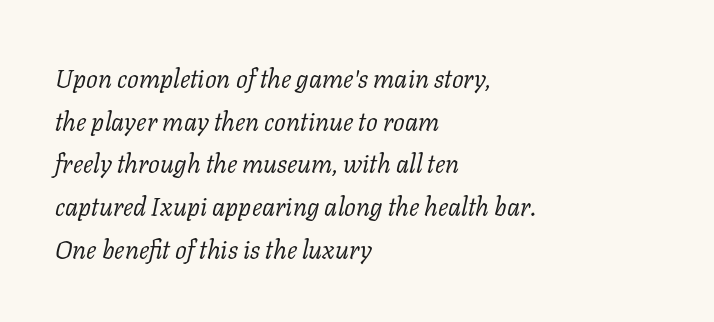
No word sits above an underline. Students, note that the glyphs here touch the page at normal intervals. The rendering anchors every line to the left-hand side. Summary of vertical rhythm: regular, with standard interline spacing.
